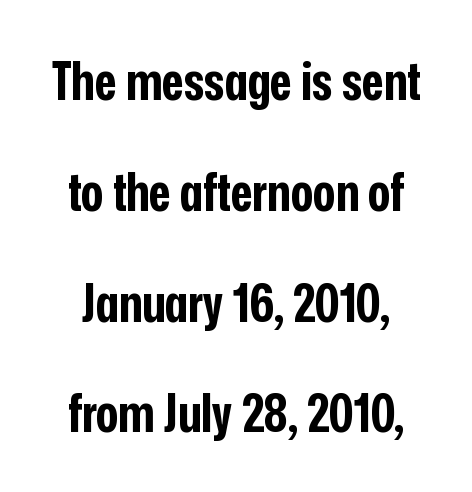
The image shows 53 px bold, condensed sans-serif type, upright; set loose line spacing (2.09x), normal letter spacing, not underlined; low stroke contrast and a medium x-height.
